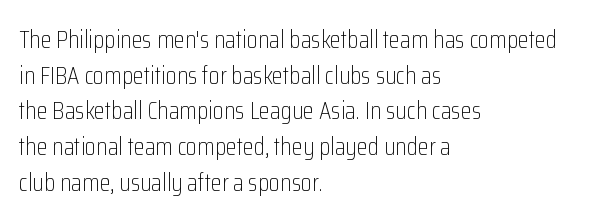
The image shows 25 px text type, upright; set left-aligned, normal line spacing (1.43x), normal letter spacing, not underlined.
